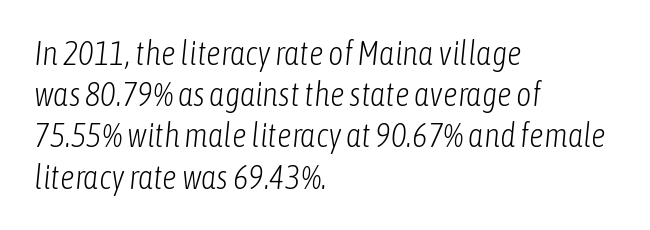
The paragraph shown leans on its left margin. Vertical stems look standard width or narrower in stroke. This rendering leaves character spacing at its baseline value. Yep, that's italic — everything's leaning. Students, observe: this is what conventionally led text looks like. Lines of text with bare space underneath.
